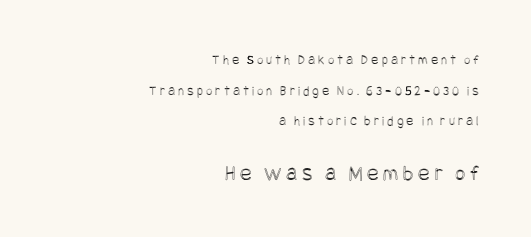
Q: Is the text italic (slanted)? A: No, it is upright.
Q: Is the text underlined? A: No.
Q: How is the paragraph aligned? A: Right-aligned.
Q: Is the spacing between letters normal or unusually wide? A: Unusually wide.
Q: Is the spacing between lines tight, normal or loose? A: Loose.
Q: Which block of text is set in a larger size, the first (top) or the second (bottom)? A: The second (bottom) one.
